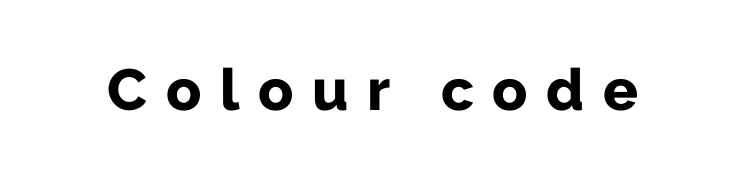
{"serif": "no", "italic": "no", "bold": "yes", "weight": "bold", "width": "normal", "stroke_contrast": "low", "x_height": "medium", "monospaced": "no", "underline": "no", "letter_spacing": "wide", "letter_spacing_em": 0.32, "glyph_px": 58}
